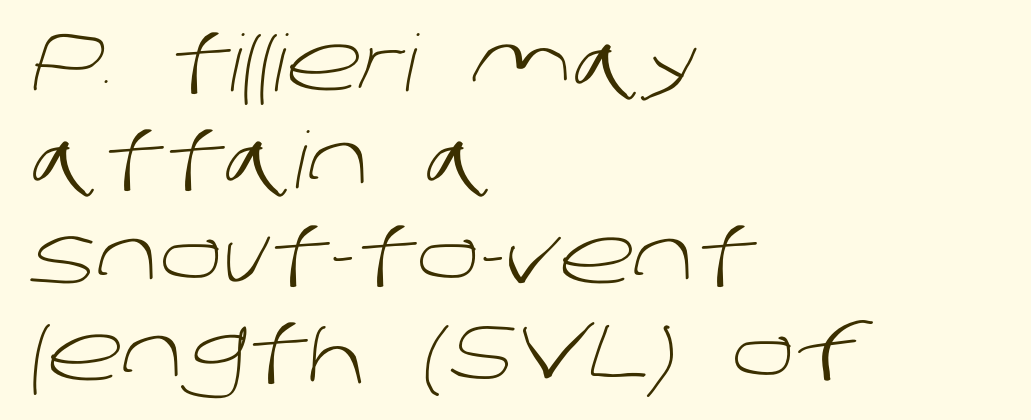
{"serif": "no", "bold": "no", "weight": "light", "width": "normal", "stroke_contrast": "low", "x_height": "large", "monospaced": "no", "underline": "no", "align": "left", "line_spacing_ratio": 1.24, "letter_spacing": "normal", "letter_spacing_em": 0.0, "glyph_px": 78}
